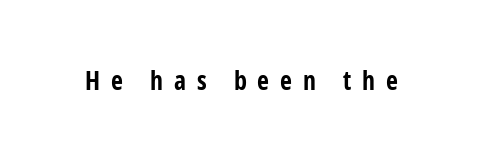
Q: Is the text bold? A: Yes.
Q: Is the text italic (slanted)? A: No, it is upright.
Q: Is the text underlined? A: No.
Q: Is the spacing between letters normal or unusually wide? A: Unusually wide.
